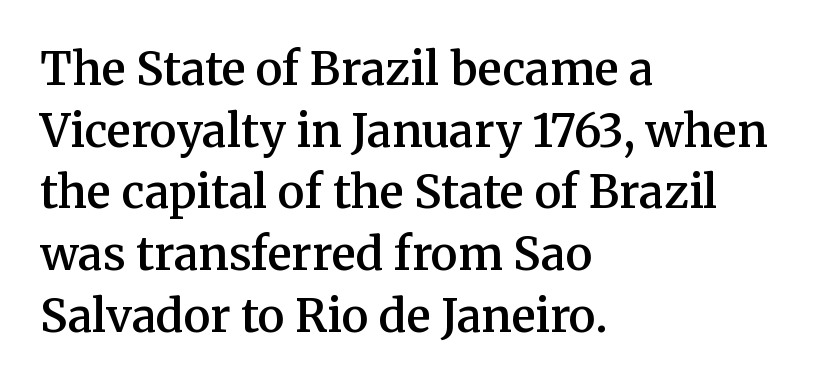
{"serif": "yes", "italic": "no", "bold": "semi", "weight": "semibold", "width": "normal", "stroke_contrast": "medium", "x_height": "medium", "monospaced": "no", "underline": "no", "align": "left", "line_spacing": "normal", "line_spacing_ratio": 1.37, "letter_spacing": "normal", "letter_spacing_em": 0.0, "glyph_px": 45}
